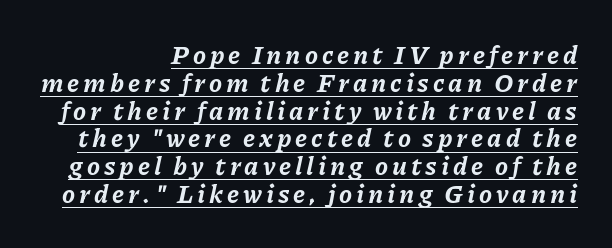
Somebody hit Ctrl+U on this one — the words are underlined. Quick note: italic. The lines are packed closely together with very little leading. Each glyph is drawn with heavy, bold strokes.
